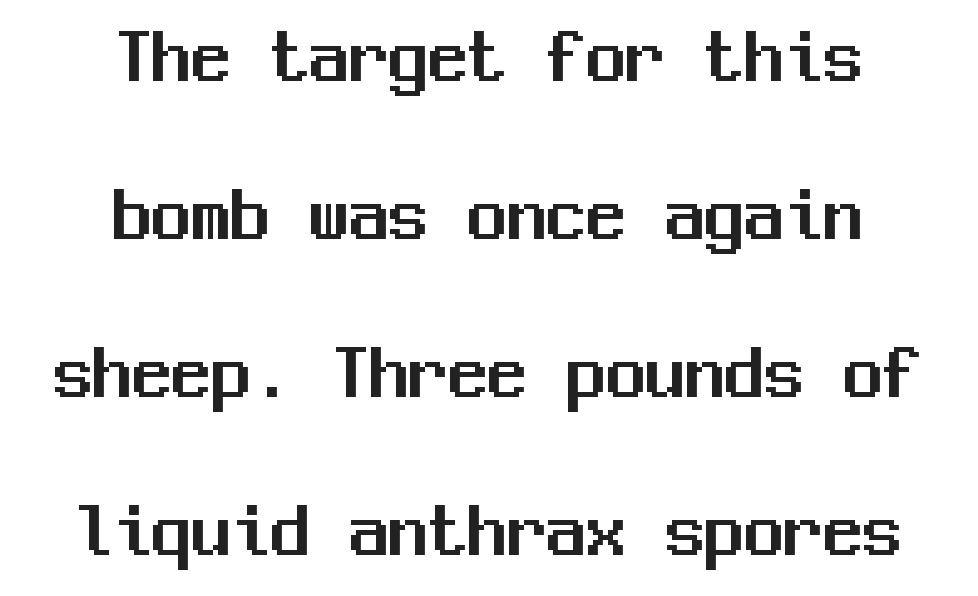
A bare baseline throughout the passage. Nothing unusual about the tracking: characters are spaced as the font intends. One-word summary of the alignment: center. The designer went with a sans here, leaving each stem footless. A typesetter would mark this as roman, not italic.
